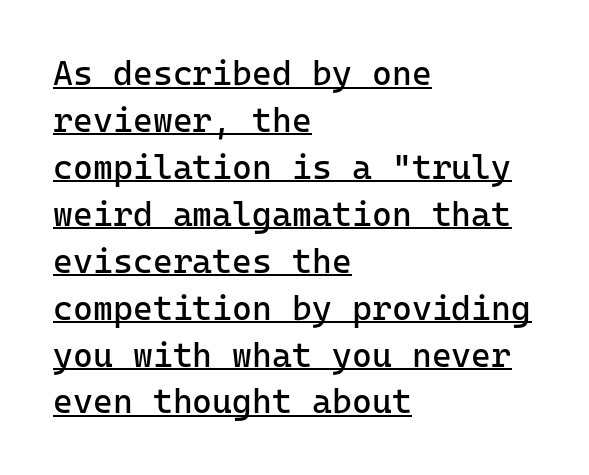
The image shows 34 px regular-weight sans-serif type, upright; set left-aligned, normal line spacing (1.38x), normal letter spacing, underlined; low stroke contrast and a medium x-height.
